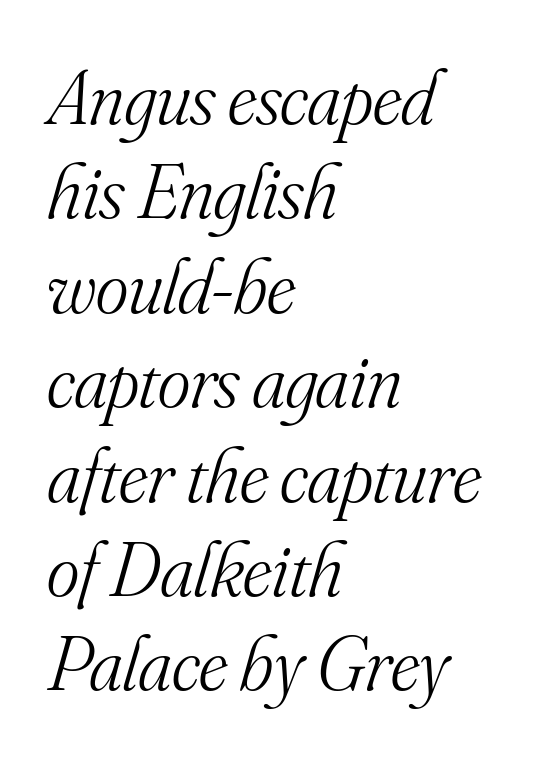
The image shows 78 px light serif type, italic (leaning right); set left-aligned, line spacing 1.21x, normal letter spacing, not underlined; medium stroke contrast and a small x-height.
